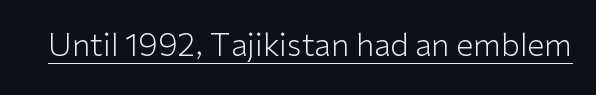
Does a line run under the words? Yes, clearly. Words appear dense and cohesive because spacing is normal. Note the varied advance widths — an 'i' is clearly narrower than an 'm'. No feet cap the strokes, marking this as sans-serif type.
